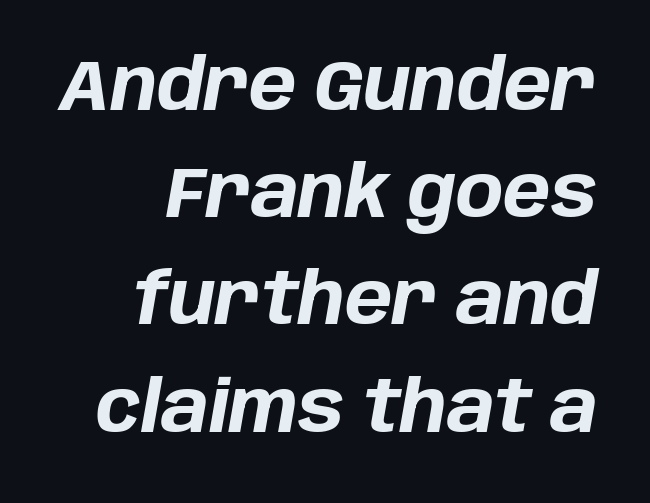
Q: Is the text bold? A: Yes.
Q: Is the text italic (slanted)? A: Yes, it leans right by about 10 degrees.
Q: Is the text underlined? A: No.
Q: Is the spacing between letters normal or unusually wide? A: Normal.
Q: Is the spacing between lines tight, normal or loose? A: Normal.
Q: Width (condensed, normal, or wide)? A: Normal.
Q: Stroke contrast? A: Low.
Q: x-height? A: Large.
Q: Monospaced? A: No.
